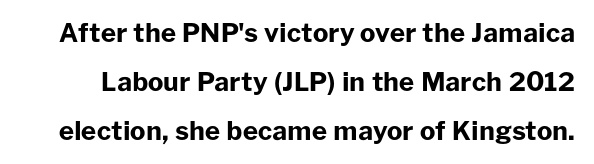
Has an underline been added? It has not. These lines keep a tight, regular rhythm from letter to letter. Ascenders rise straight up at ninety degrees. This is heavy type, rendered in bold.
